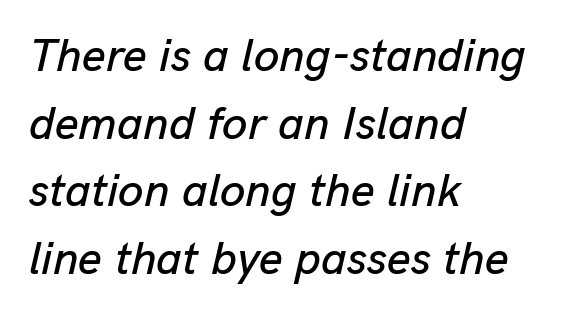
Does extra space separate the letters? No, they use regular spacing. Compared with ordinary roman type, these characters are visibly tilted. Do the characters align in a grid? No, the font is proportional. Does the leading feel generous? No, just average. The compositor pushed each line to the left boundary.
